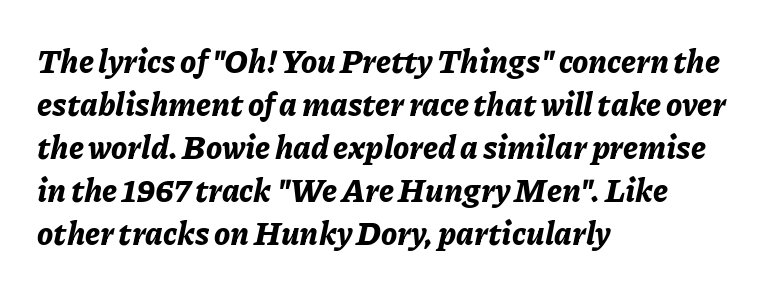
{"italic": "yes", "lean": "right", "slant_degrees": 11, "bold": "yes", "weight": "bold", "width": "normal", "stroke_contrast": "low", "x_height": "medium", "monospaced": "no", "underline": "no", "align": "left", "line_spacing": "normal", "line_spacing_ratio": 1.34, "letter_spacing": "normal", "letter_spacing_em": 0.0, "glyph_px": 32}
